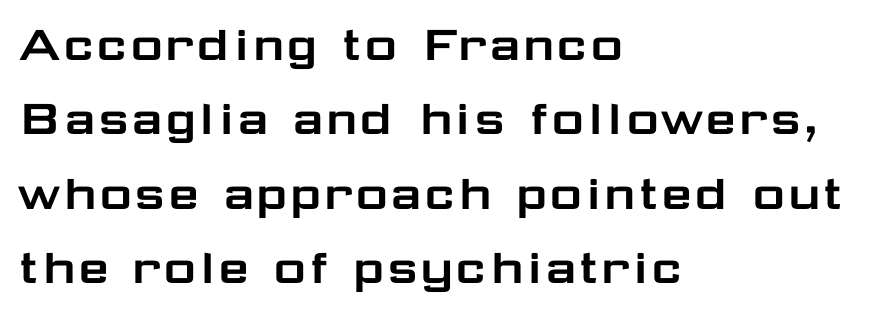
Q: Is the text italic (slanted)? A: No, it is upright.
Q: Is the typeface a serif or a sans-serif typeface? A: Sans-serif.
Q: Is the text underlined? A: No.
Q: How is the paragraph aligned? A: Left-aligned.
Q: Is the spacing between letters normal or unusually wide? A: Normal.
Q: Is the spacing between lines tight, normal or loose? A: Normal.
Q: Width (condensed, normal, or wide)? A: Wide.
Q: Stroke contrast? A: Low.
Q: x-height? A: Medium.
Q: Monospaced? A: No.
